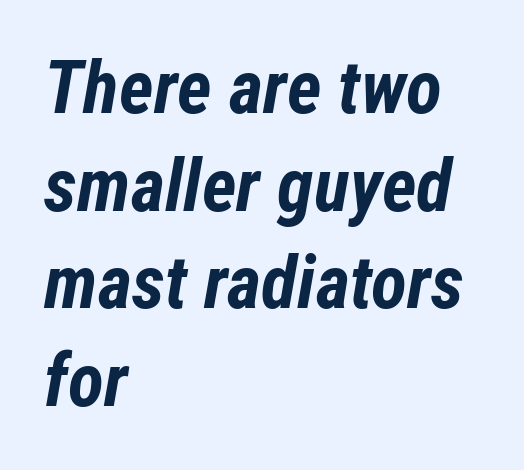
The image shows 74 px bold, condensed type, italic (leaning right); set left-aligned, normal line spacing (1.32x), normal letter spacing, not underlined; low stroke contrast and a medium x-height.
